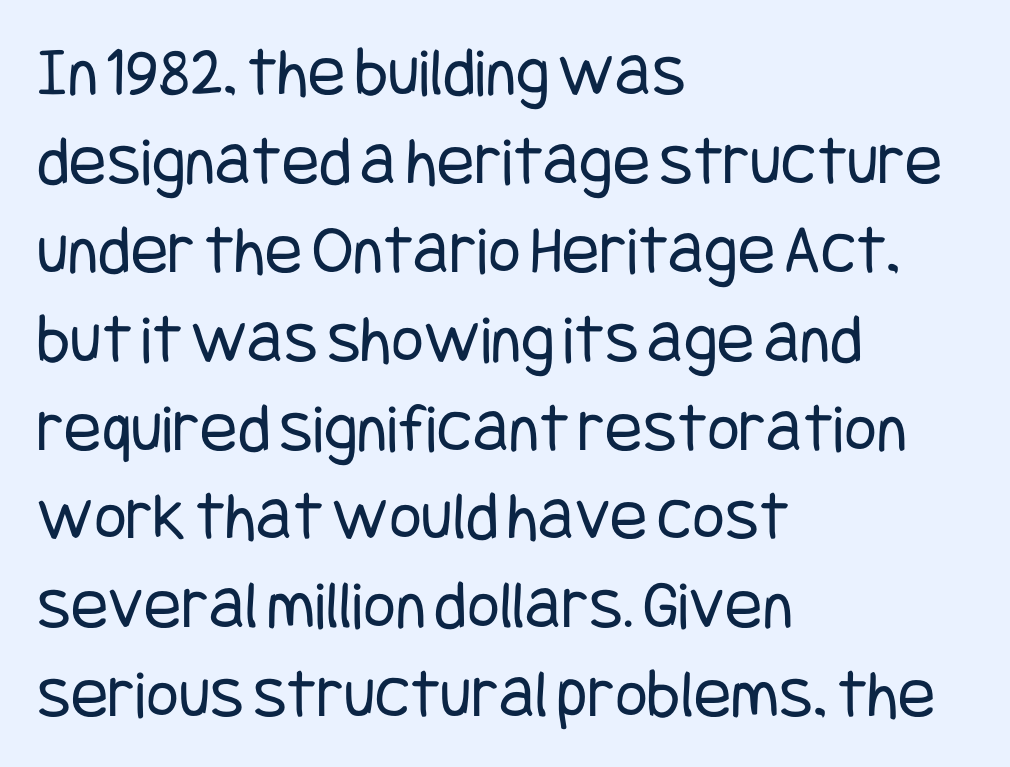
The image shows 70 px regular-weight, condensed sans-serif type, upright; set left-aligned, normal line spacing (1.27x), normal letter spacing, not underlined; low stroke contrast and a large x-height.
